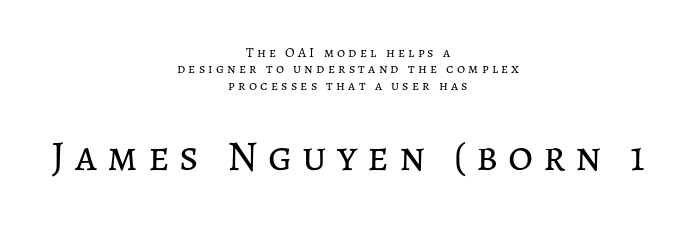
The foot of each line stays bare and open. Where is the straight margin? There isn't one; the lines are centered. The letters advance in unequal steps, a hallmark of proportional type. There is plenty of visible air inserted between adjacent glyphs.
